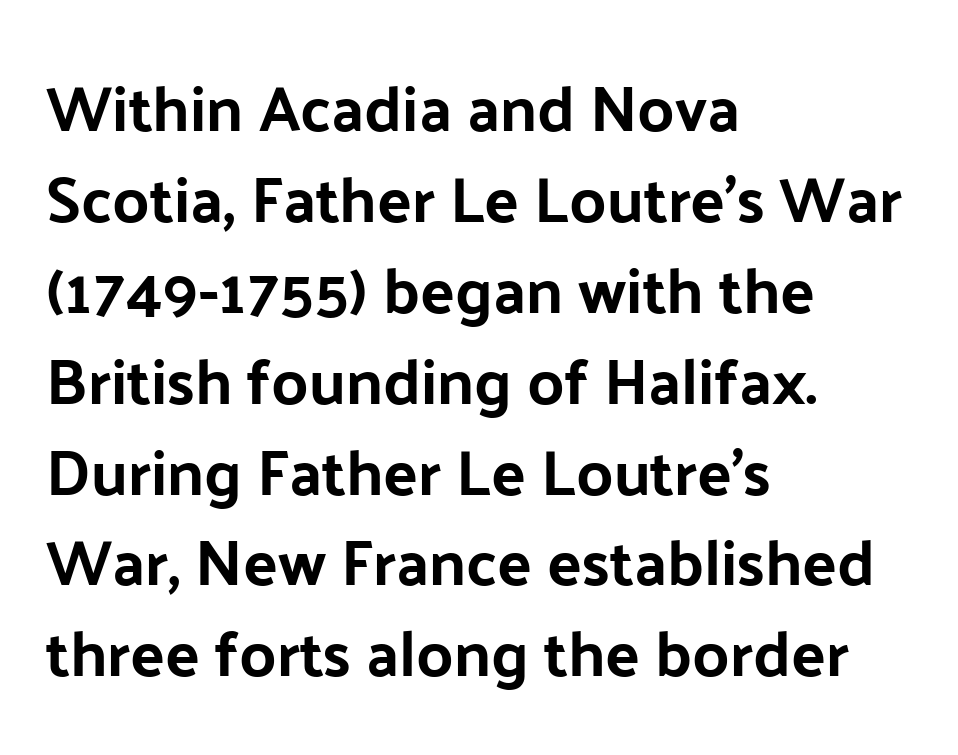
{"serif": "no", "italic": "no", "width": "normal", "stroke_contrast": "low", "x_height": "medium", "monospaced": "no", "underline": "no", "align": "left", "line_spacing": "normal", "line_spacing_ratio": 1.42, "letter_spacing": "normal", "letter_spacing_em": 0.0, "glyph_px": 64}
